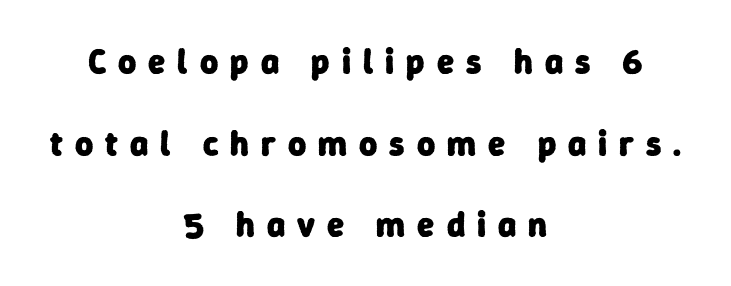
The image shows 35 px heavy sans-serif type; set centered, loose line spacing (2.33x), unusually wide letter spacing (+0.34 em), not underlined; low stroke contrast and a medium x-height.
